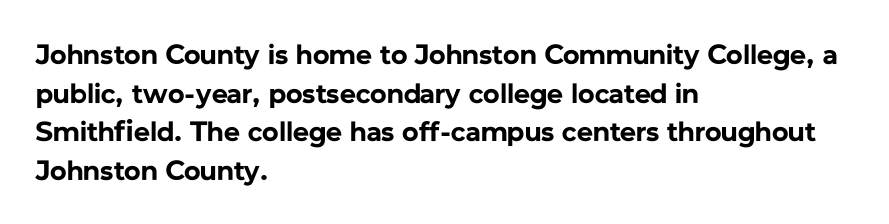
{"serif": "no", "italic": "no", "bold": "yes", "weight": "bold", "width": "normal", "stroke_contrast": "low", "x_height": "medium", "monospaced": "no", "underline": "no", "align": "left", "line_spacing": "normal", "line_spacing_ratio": 1.38, "letter_spacing": "normal", "letter_spacing_em": 0.0, "glyph_px": 28}
